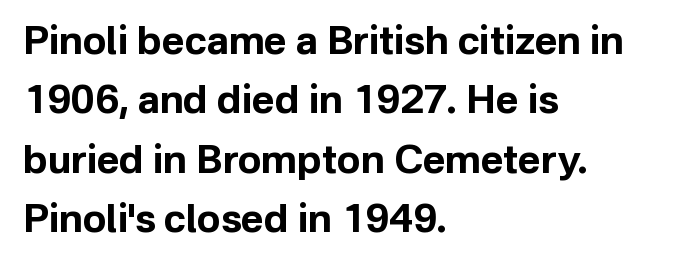
{"serif": "no", "italic": "no", "bold": "yes", "weight": "bold", "width": "normal", "stroke_contrast": "low", "x_height": "medium", "monospaced": "no", "underline": "no", "align": "left", "line_spacing": "normal", "line_spacing_ratio": 1.52, "letter_spacing": "normal", "letter_spacing_em": 0.0, "glyph_px": 39}
